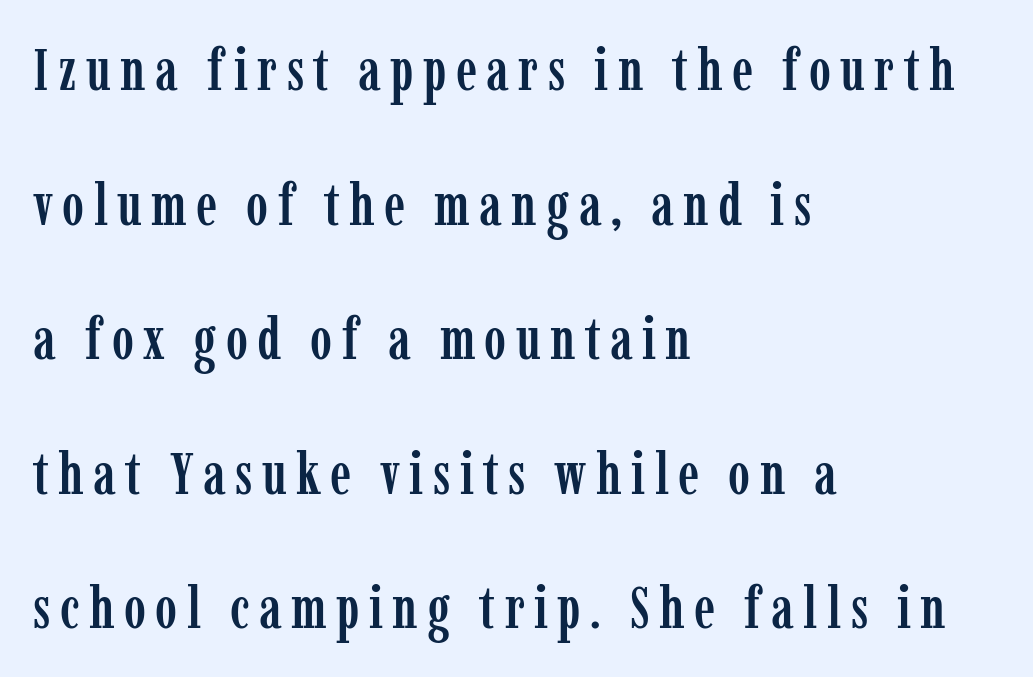
{"serif": "yes", "italic": "no", "width": "condensed", "stroke_contrast": "low", "x_height": "medium", "monospaced": "no", "underline": "no", "align": "left", "line_spacing": "loose", "line_spacing_ratio": 2.28, "glyph_px": 59}
